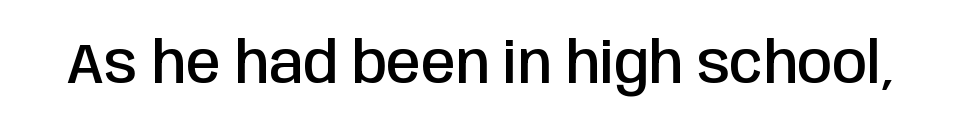
{"serif": "no", "italic": "no", "bold": "semi", "weight": "semibold", "width": "condensed", "stroke_contrast": "low", "x_height": "large", "monospaced": "no", "underline": "no", "letter_spacing": "normal", "letter_spacing_em": 0.0, "glyph_px": 56}
